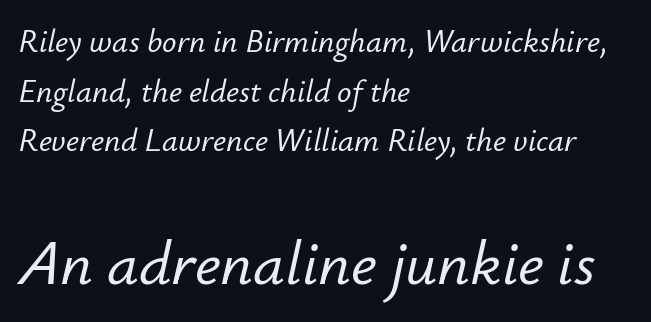
The string is rendered with underlining switched off. The emphasis by scale lands on block number two, below. Here the designer chose a conventional face with non-uniform glyph widths. Each new line begins a customary step beneath the previous one.
